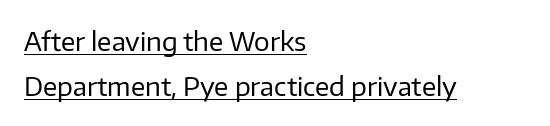
{"italic": "no", "bold": "no", "underline": "yes", "align": "left", "line_spacing_ratio": 1.72, "letter_spacing": "normal", "letter_spacing_em": 0.0, "glyph_px": 26}
